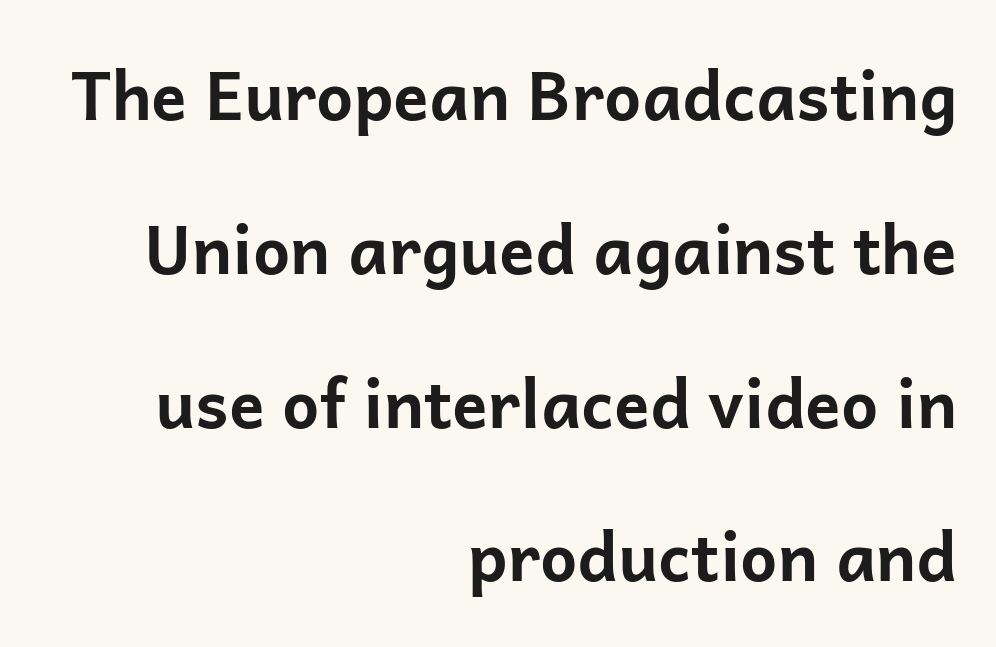
The image shows 66 px bold sans-serif type, upright; set right-aligned, loose line spacing (2.33x), normal letter spacing, not underlined; low stroke contrast and a medium x-height.
